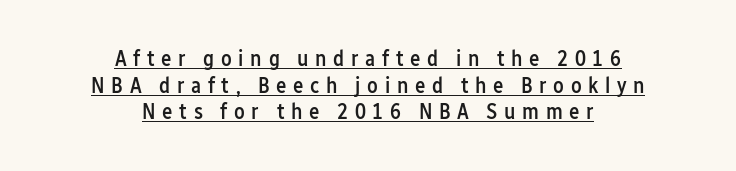
The image shows 22 px text type, upright; set centered, line spacing 1.21x, unusually wide letter spacing (+0.3 em), underlined.
